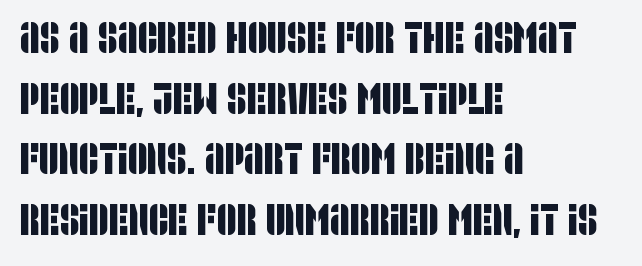
Descenders are the only things crossing below the line. Teacher's note: observe the even left margin — that is flush-left alignment. Students, note that the glyphs here touch the page at normal intervals. Interline gaps are of average width in this sample. Note: no serifs on the glyphs.
